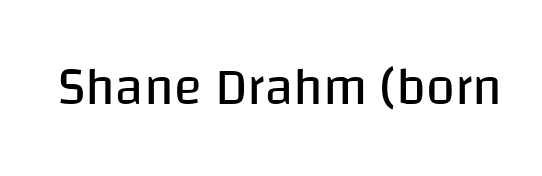
Stroke mass is kept to a normal reading level or below. The passage shown is typed in a proportional face where columns would drift. Characters follow at the spacing the type designer built in. Does the lettering tilt? It doesn't — this is upright. The type family on display is of the sans-serif kind.
